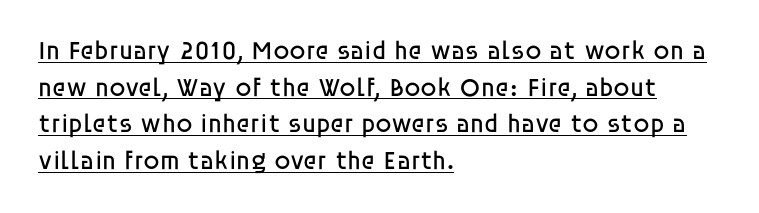
You can see a thin bar hugging the bottom of the glyphs. It's the straight-up-and-down kind of type. The typesetter chose a ragged-right arrangement here. In terms of letterspacing, this is plain default setting.
